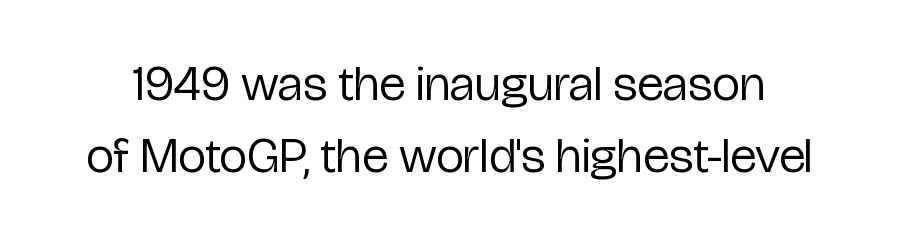
The image shows 50 px regular-weight, condensed sans-serif type, upright; set normal line spacing (1.45x), normal letter spacing, not underlined; low stroke contrast and a medium x-height.
